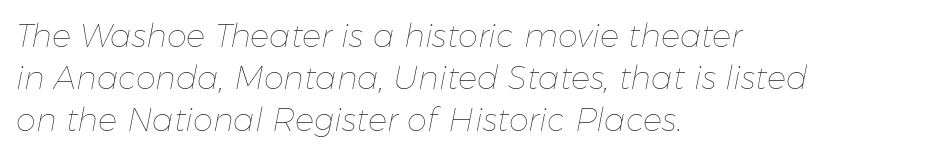
The image shows 32 px thin type, italic (leaning right); set left-aligned, normal line spacing (1.31x), normal letter spacing, not underlined; low stroke contrast and a medium x-height.
